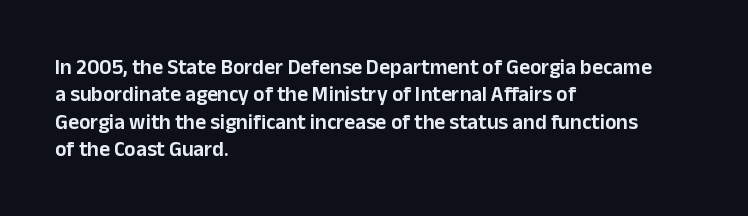
The image shows 21 px text type, upright; set left-aligned, normal line spacing (1.3x), normal letter spacing, not underlined.
